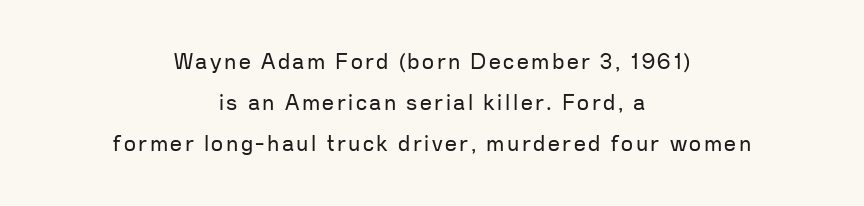
The image shows 21 px text type, upright; set centered, loose line spacing (1.95x), not underlined.
